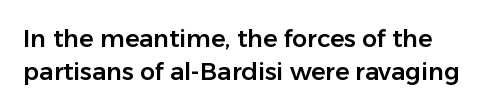
{"italic": "no", "underline": "no", "align": "left", "line_spacing": "normal", "line_spacing_ratio": 1.39, "letter_spacing": "normal", "letter_spacing_em": 0.0, "glyph_px": 24}
